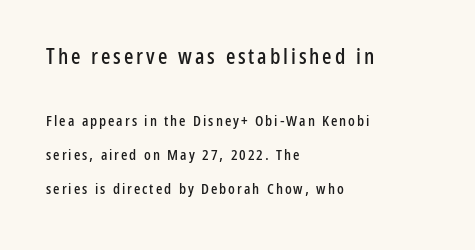
{"italic": "no", "underline": "no", "align": "left", "line_spacing": "loose", "line_spacing_ratio": 2.26, "larger_block": "first", "size_ratio": 1.47, "glyph_px": 22}
